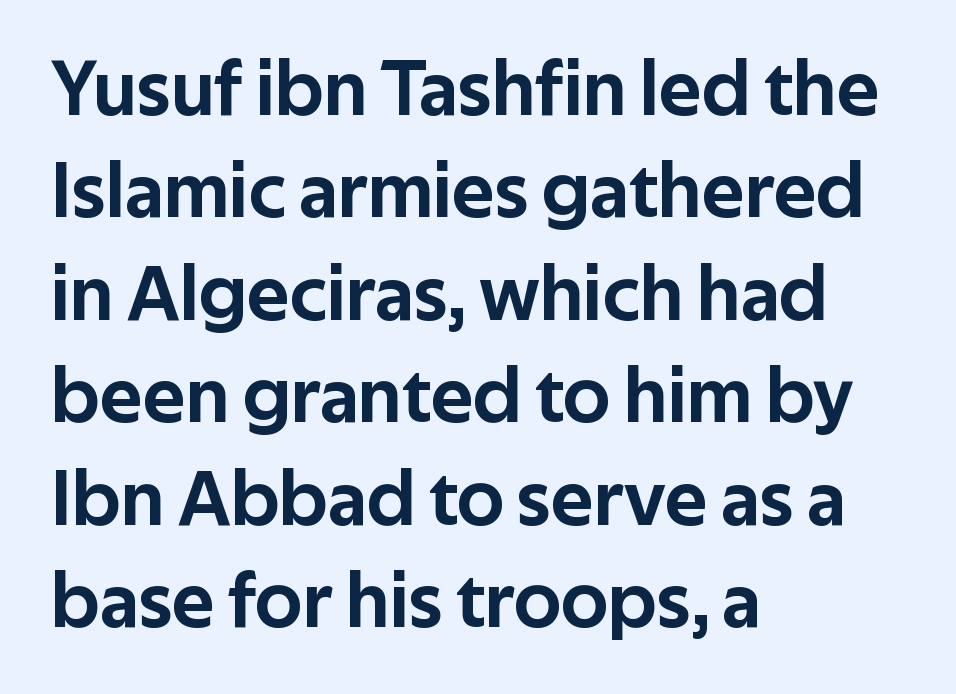
Q: Is the text italic (slanted)? A: No, it is upright.
Q: Is the typeface a serif or a sans-serif typeface? A: Sans-serif.
Q: Is the text underlined? A: No.
Q: How is the paragraph aligned? A: Left-aligned.
Q: Is the spacing between letters normal or unusually wide? A: Normal.
Q: Is the spacing between lines tight, normal or loose? A: Normal.
Q: Width (condensed, normal, or wide)? A: Normal.
Q: Stroke contrast? A: Low.
Q: x-height? A: Medium.
Q: Monospaced? A: No.
